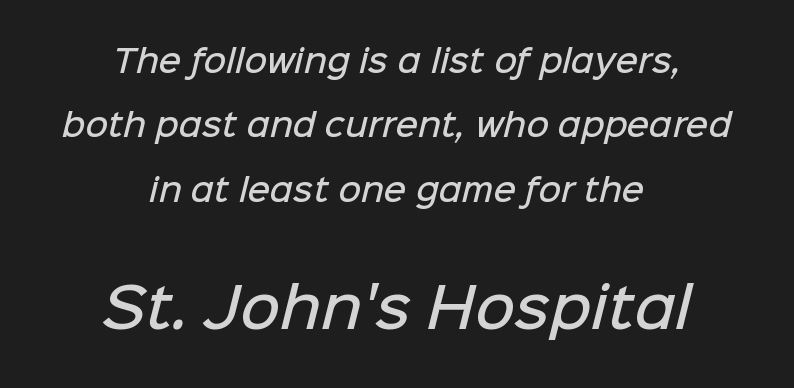
{"serif": "no", "bold": "semi", "weight": "semibold", "width": "normal", "stroke_contrast": "low", "x_height": "medium", "monospaced": "no", "underline": "no", "align": "center", "line_spacing": "loose", "line_spacing_ratio": 2.08, "letter_spacing": "normal", "letter_spacing_em": 0.0, "larger_block": "second", "size_ratio": 1.77, "glyph_px": 55}
